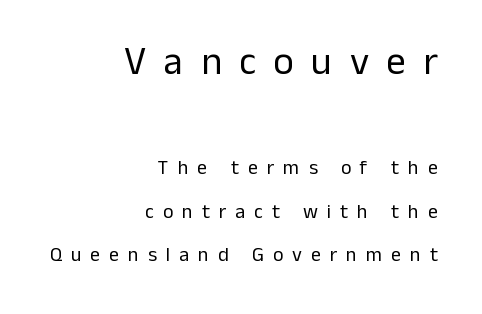
Q: Is the text bold? A: No.
Q: Is the text italic (slanted)? A: No, it is upright.
Q: Is the typeface a serif or a sans-serif typeface? A: Sans-serif.
Q: Is the text underlined? A: No.
Q: How is the paragraph aligned? A: Right-aligned.
Q: Is the spacing between letters normal or unusually wide? A: Unusually wide.
Q: Is the spacing between lines tight, normal or loose? A: Loose.
Q: Which block of text is set in a larger size, the first (top) or the second (bottom)? A: The first (top) one.
Q: Width (condensed, normal, or wide)? A: Normal.
Q: Stroke contrast? A: Low.
Q: x-height? A: Medium.
Q: Monospaced? A: No.
